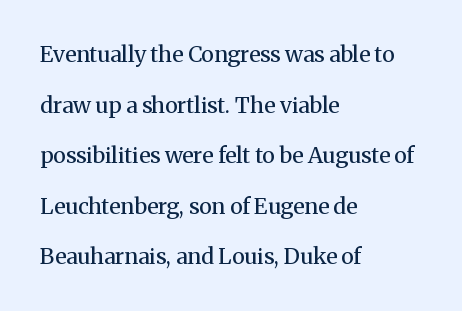
Q: Is the text bold? A: No.
Q: Is the text italic (slanted)? A: No, it is upright.
Q: Is the text underlined? A: No.
Q: How is the paragraph aligned? A: Left-aligned.
Q: Is the spacing between letters normal or unusually wide? A: Normal.
Q: Is the spacing between lines tight, normal or loose? A: Loose.
